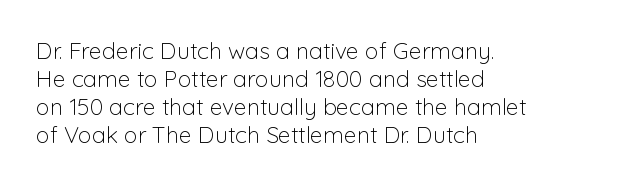
Every stem runs plumb, perpendicular to the baseline. Layout note: lines flush left. Decoration check: the copy has no underline. Short note: letters normally spaced.
